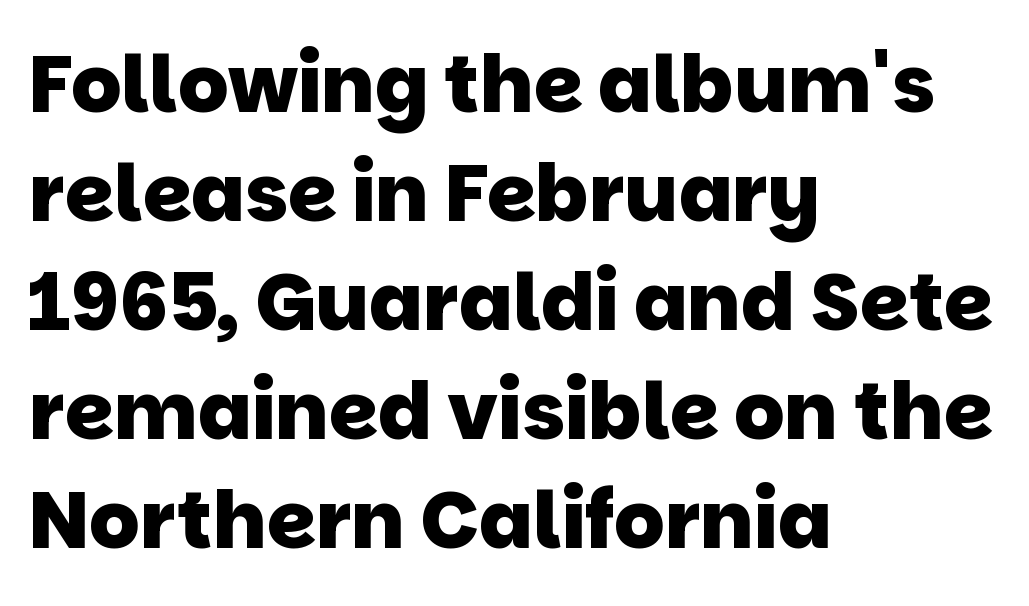
The image shows 79 px heavy sans-serif type; set left-aligned, normal line spacing (1.38x), normal letter spacing, not underlined; low stroke contrast and a large x-height.
